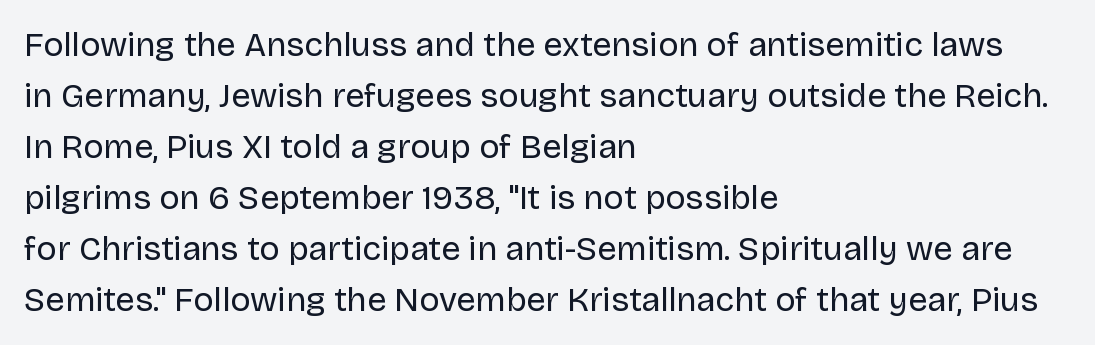
The image shows 34 px regular-weight sans-serif type, upright; set left-aligned, normal line spacing (1.5x), normal letter spacing, not underlined; low stroke contrast and a large x-height.
